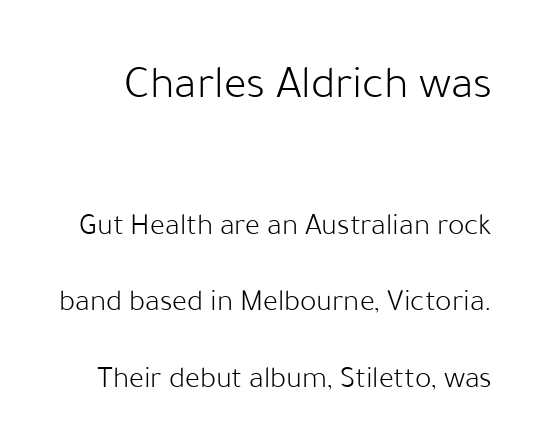
Character widths vary here, with narrow letters taking less room than wide ones. Are there feet on the stems? There aren't — it's a sans. How are the letters spaced? Ordinarily, with no added tracking. Each row of text sits above clean, open space. Two sizes are in play, and the larger belongs to the first block.
